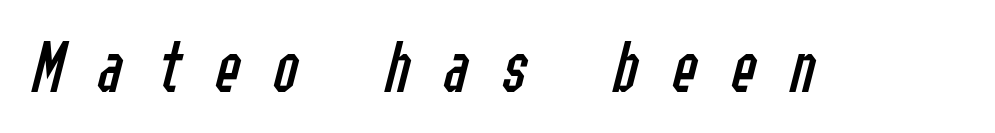
{"italic": "yes", "lean": "right", "slant_degrees": 14, "bold": "no", "weight": "regular", "width": "condensed", "stroke_contrast": "low", "x_height": "medium", "monospaced": "no", "underline": "no", "letter_spacing": "wide", "letter_spacing_em": 0.44, "glyph_px": 76}
